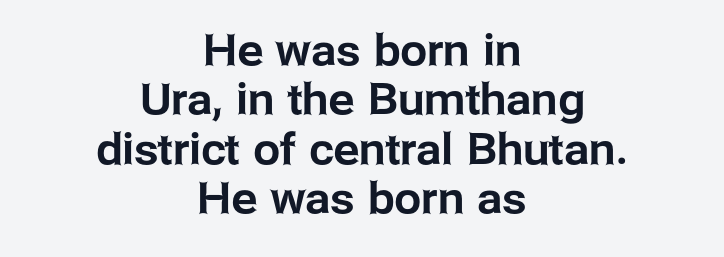
{"serif": "no", "italic": "no", "width": "normal", "stroke_contrast": "low", "x_height": "medium", "monospaced": "no", "underline": "no", "align": "center", "line_spacing": "tight", "line_spacing_ratio": 1.15, "letter_spacing": "normal", "letter_spacing_em": 0.0, "glyph_px": 43}
